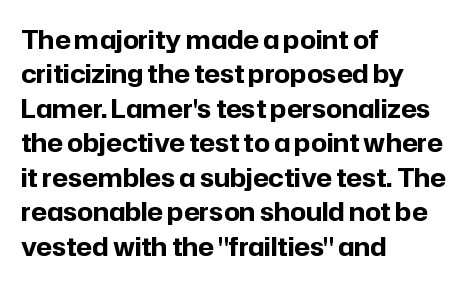
Plain, unruled lines of type. Italic: no, the glyphs are upright roman. The face used here has the dense, thick strokes of a bold. Compared with typical paragraphs, the rows here are spaced about the same. The paragraph has a hard left edge and a soft right edge. Here the glyphs are tracked normally, forming tight word shapes.
